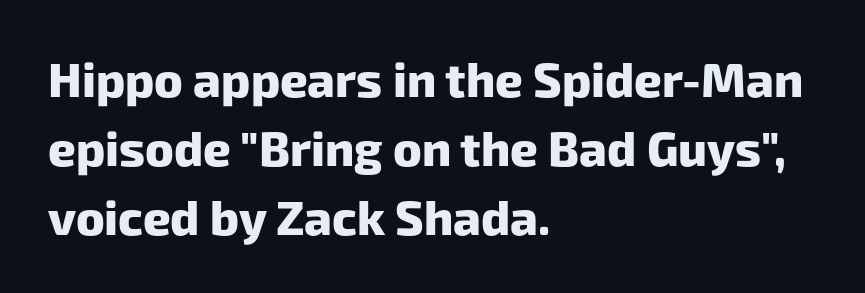
Note the varied advance widths — an 'i' is clearly narrower than an 'm'. Any mark beneath the type? The region is blank. Each word holds together tightly as a unit, with standard inter-letter gaps. The characters look thick and weighty, a clear bold. This rendering uses left alignment, leaving the right contour irregular. Notice how descenders clear the ascenders below comfortably — that's standard leading.
